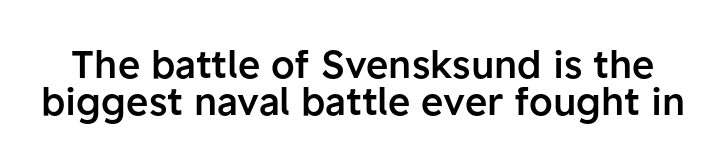
The image shows 38 px semibold sans-serif type, upright; set tight line spacing (0.97x), normal letter spacing, not underlined; low stroke contrast and a medium x-height.
